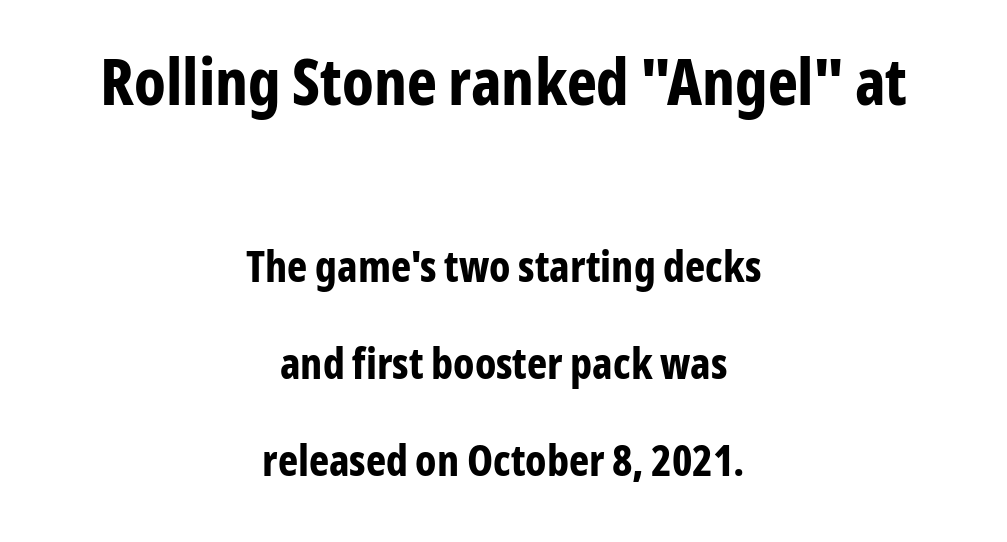
{"serif": "no", "italic": "no", "bold": "yes", "weight": "bold", "width": "condensed", "stroke_contrast": "low", "x_height": "medium", "monospaced": "no", "underline": "no", "align": "center", "line_spacing": "loose", "line_spacing_ratio": 2.26, "letter_spacing": "normal", "letter_spacing_em": 0.0, "larger_block": "first", "size_ratio": 1.49, "glyph_px": 64}
